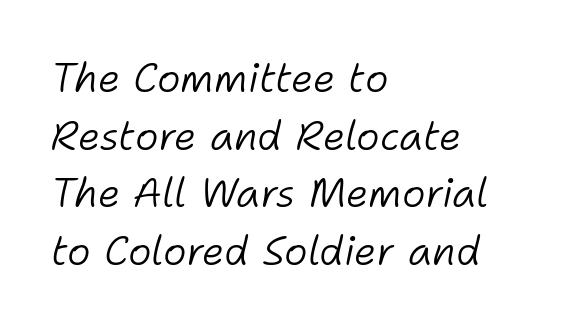
The image shows 40 px light type, italic (leaning right); set left-aligned, normal line spacing (1.44x), normal letter spacing, not underlined; low stroke contrast and a medium x-height.
